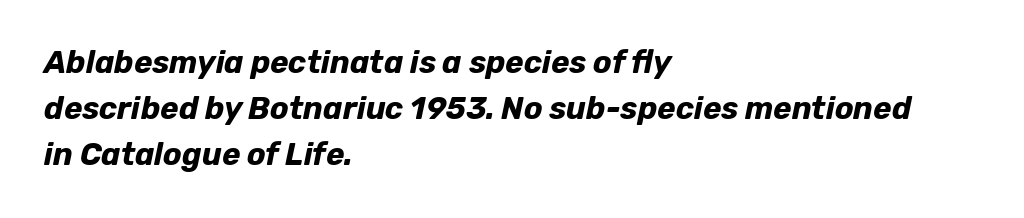
Q: Is the text bold? A: Yes.
Q: Is the text italic (slanted)? A: Yes, it leans right by about 12 degrees.
Q: Is the text underlined? A: No.
Q: How is the paragraph aligned? A: Left-aligned.
Q: Is the spacing between letters normal or unusually wide? A: Normal.
Q: Is the spacing between lines tight, normal or loose? A: Normal.
Q: Width (condensed, normal, or wide)? A: Normal.
Q: Stroke contrast? A: Low.
Q: x-height? A: Medium.
Q: Monospaced? A: No.
